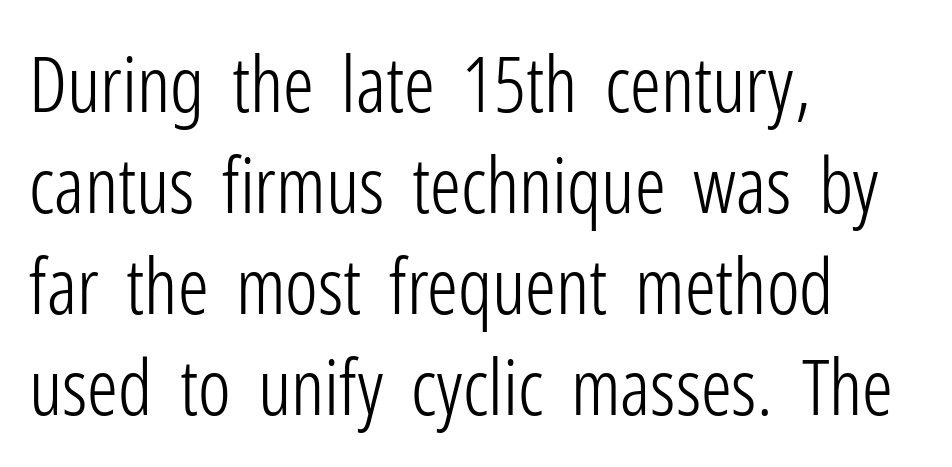
{"serif": "no", "italic": "no", "bold": "no", "weight": "light", "width": "condensed", "stroke_contrast": "low", "x_height": "medium", "monospaced": "no", "underline": "no", "align": "left", "line_spacing": "normal", "line_spacing_ratio": 1.31, "letter_spacing": "normal", "letter_spacing_em": 0.0, "glyph_px": 77}
